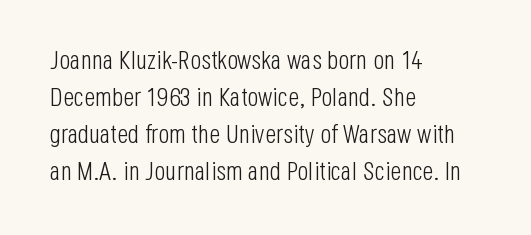
Q: Is the text bold? A: No.
Q: Is the text italic (slanted)? A: No, it is upright.
Q: Is the text underlined? A: No.
Q: How is the paragraph aligned? A: Left-aligned.
Q: Is the spacing between letters normal or unusually wide? A: Normal.
Q: Is the spacing between lines tight, normal or loose? A: Normal.
